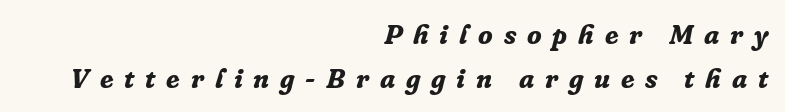
{"italic": "yes", "lean": "right", "slant_degrees": 16, "bold": "yes", "underline": "no", "align": "right", "line_spacing": "normal", "line_spacing_ratio": 1.62, "letter_spacing": "wide", "letter_spacing_em": 0.4, "glyph_px": 27}
